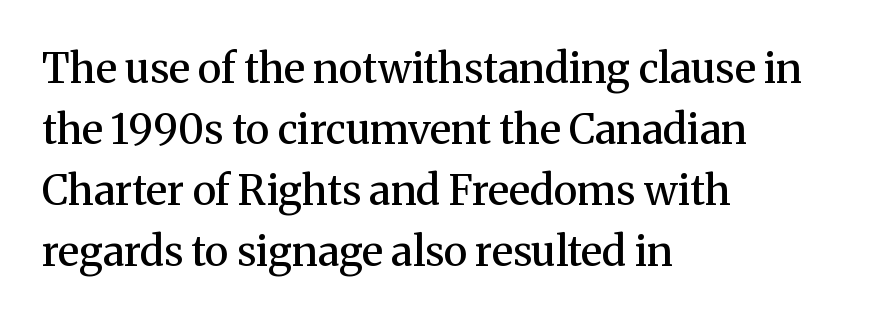
{"serif": "yes", "italic": "no", "bold": "semi", "weight": "semibold", "width": "normal", "stroke_contrast": "medium", "x_height": "medium", "monospaced": "no", "underline": "no", "align": "left", "line_spacing": "normal", "line_spacing_ratio": 1.49, "letter_spacing": "normal", "letter_spacing_em": 0.0, "glyph_px": 41}
